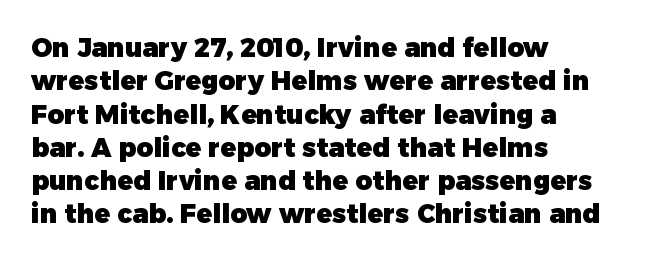
{"italic": "no", "bold": "yes", "underline": "no", "align": "left", "line_spacing": "normal", "line_spacing_ratio": 1.28, "letter_spacing": "normal", "letter_spacing_em": 0.0, "glyph_px": 26}
